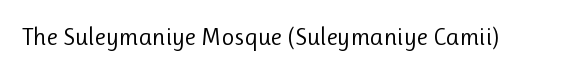
The rendering keeps characters at their native spacing. The font sits on the lighter half of the weight spectrum, regular included. Quick note: underline off. Is there any slant? The stems are plumb.
